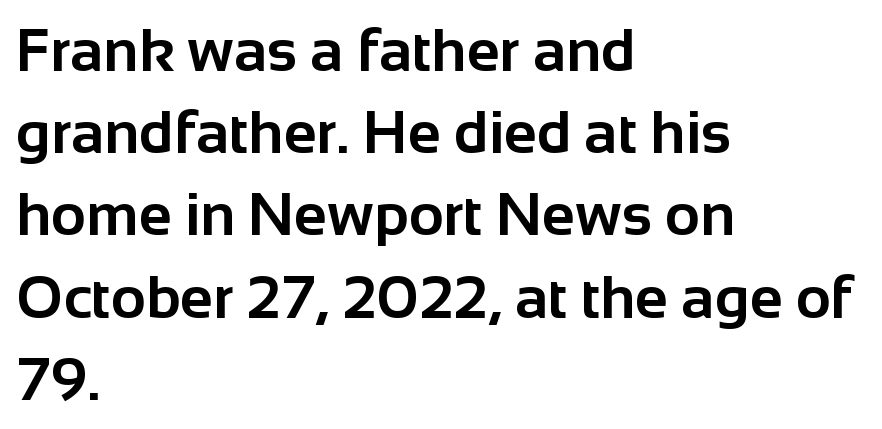
Quick note: not italic, upright. The passage shown is not underscored anywhere. Evenly set lines give the paragraph a standard silhouette. The face used here has the dense, thick strokes of a bold. Where is the straight margin? On the left.
